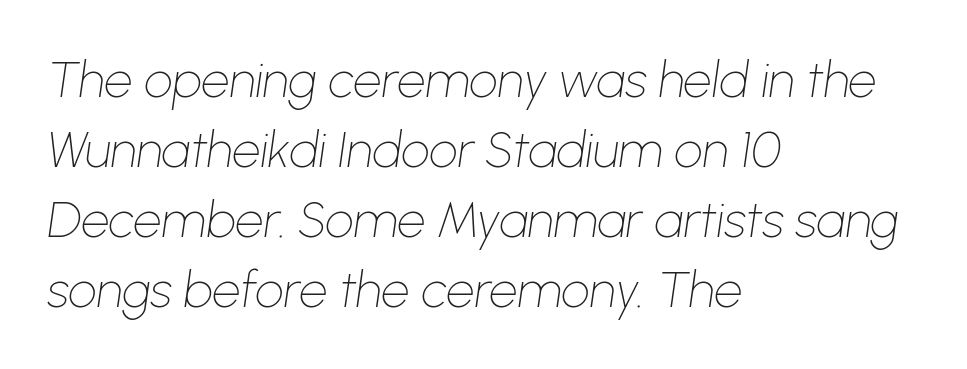
This is not heavy type; no bold has been used. The designer left line spacing at the default. Is this a fixed-width face? No — the glyphs have proportional, varying widths. The foot of each line stays bare and open. Teacher's note: observe the even left margin — that is flush-left alignment. An italicized treatment has been applied to the whole sample.
